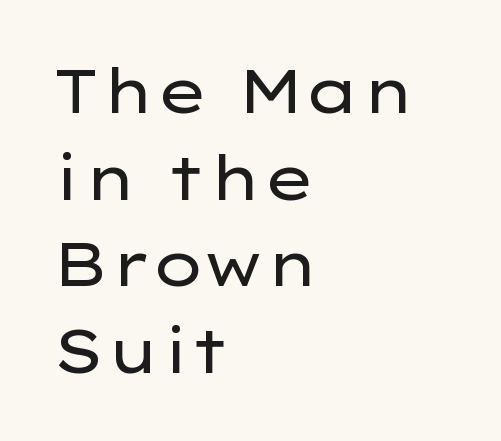
The image shows 61 px regular-weight, wide sans-serif type, upright; set left-aligned, normal line spacing (1.42x), normal letter spacing, not underlined; low stroke contrast and a medium x-height.
